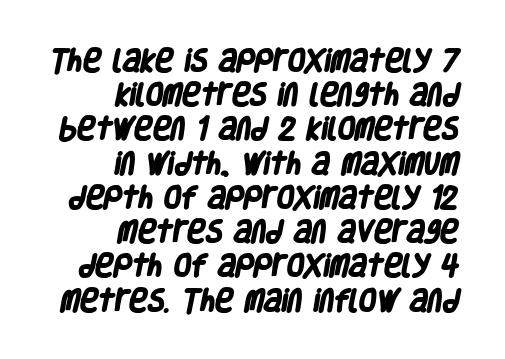
Alignment: flush right. This rendering leaves character spacing at its baseline value. Letters rest on an invisible, unmarked baseline. Honestly, the row spacing looks completely unremarkable. Pretty heavy lettering here — definitely bold.
